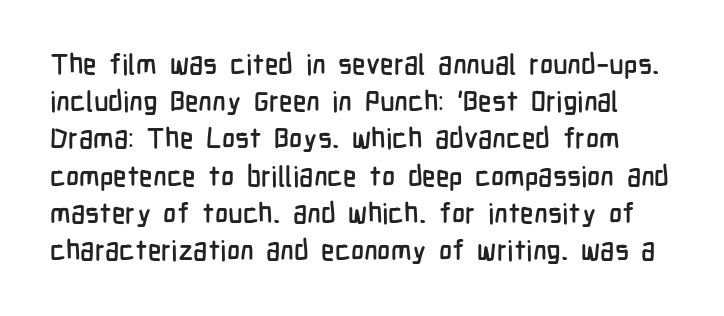
Here the designer chose a conventional face with non-uniform glyph widths. A typesetter would call this leading conventional body-copy spacing. It's the straight-up-and-down kind of type. Descender tails drop into unmarked territory.
